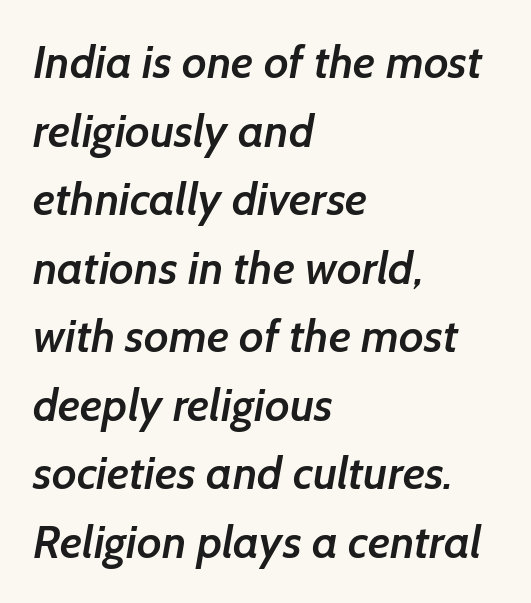
Font category for this specimen: sans-serif. Beneath every word, the page is bare. What weight is shown? A semibold, between regular and bold. Line spacing here is normal. This sample has the flowing, uneven cadence of proportional lettering. If you drew a ruler down the left edge, every line would touch it.
